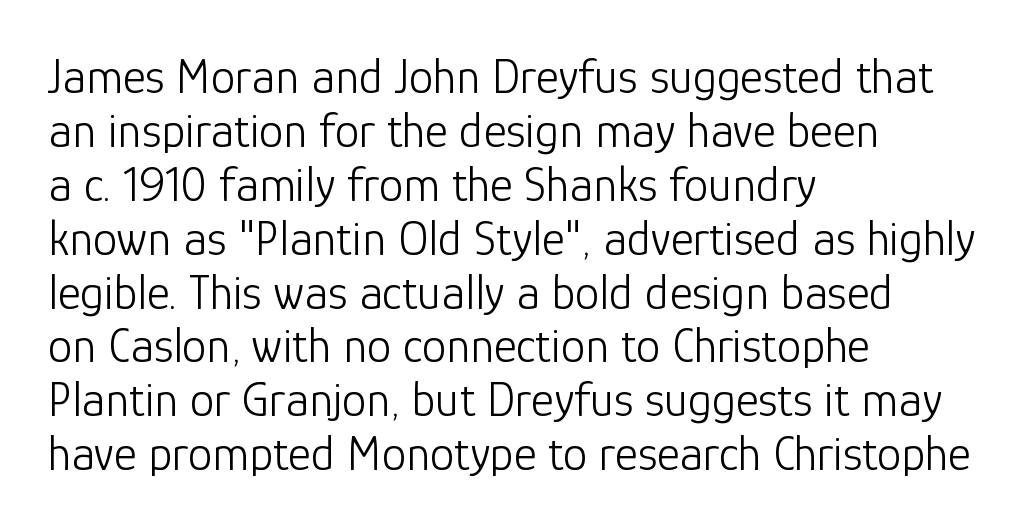
Q: Is the text bold? A: No.
Q: Is the text italic (slanted)? A: No, it is upright.
Q: Is the typeface a serif or a sans-serif typeface? A: Sans-serif.
Q: Is the text underlined? A: No.
Q: How is the paragraph aligned? A: Left-aligned.
Q: Is the spacing between letters normal or unusually wide? A: Normal.
Q: Is the spacing between lines tight, normal or loose? A: Tight.
Q: Width (condensed, normal, or wide)? A: Normal.
Q: Stroke contrast? A: Low.
Q: x-height? A: Medium.
Q: Monospaced? A: No.
